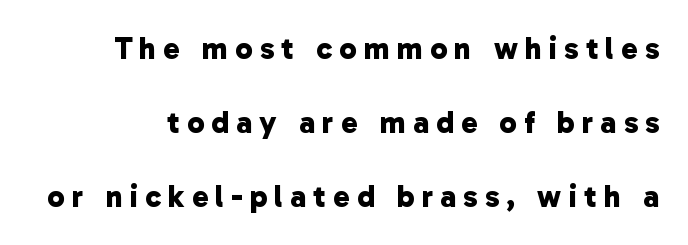
Q: Is the text bold? A: Yes.
Q: Is the typeface a serif or a sans-serif typeface? A: Sans-serif.
Q: Is the text underlined? A: No.
Q: Is the spacing between letters normal or unusually wide? A: Unusually wide.
Q: Is the spacing between lines tight, normal or loose? A: Loose.
Q: Width (condensed, normal, or wide)? A: Normal.
Q: Stroke contrast? A: Low.
Q: x-height? A: Medium.
Q: Monospaced? A: No.
